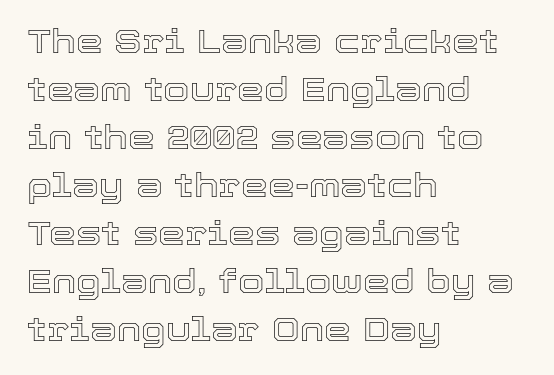
Decoration check: the copy has no underline. Regular leading. Nope, not italic — everything's standing straight. In CSS terms this would be text-align: left. The horizontal fit of the characters is conventional and even. This sample has the flowing, uneven cadence of proportional lettering.
